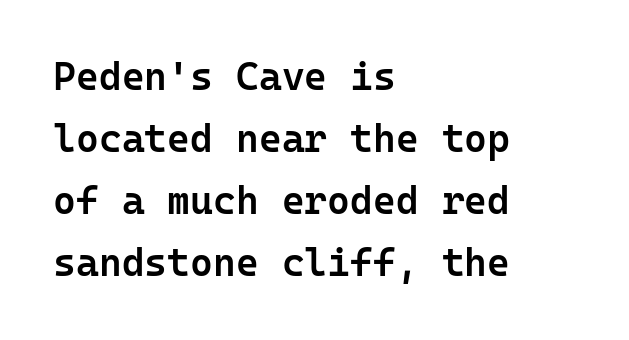
The image shows 39 px semibold sans-serif type, upright, monospaced; set left-aligned, normal line spacing (1.59x), normal letter spacing, not underlined; low stroke contrast and a medium x-height.
